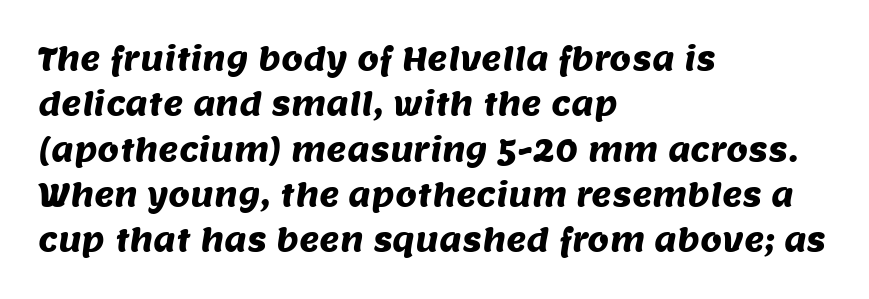
{"serif": "no", "width": "normal", "stroke_contrast": "medium", "x_height": "large", "monospaced": "no", "underline": "no", "align": "left", "line_spacing": "normal", "line_spacing_ratio": 1.46, "letter_spacing": "normal", "letter_spacing_em": 0.0, "glyph_px": 31}
